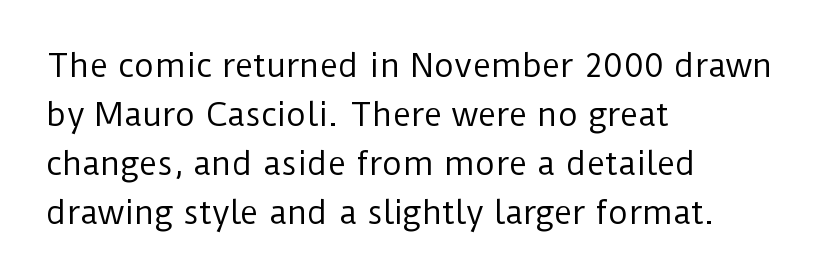
Do the letters lean? They stand straight. Baseline-to-baseline distance is the conventional proportion of letter height. Check where the strokes stop: nothing finishes them off — pure sans. The strip under each line holds only bare page. The typeface has the unassuming heft of standard copy or less.
